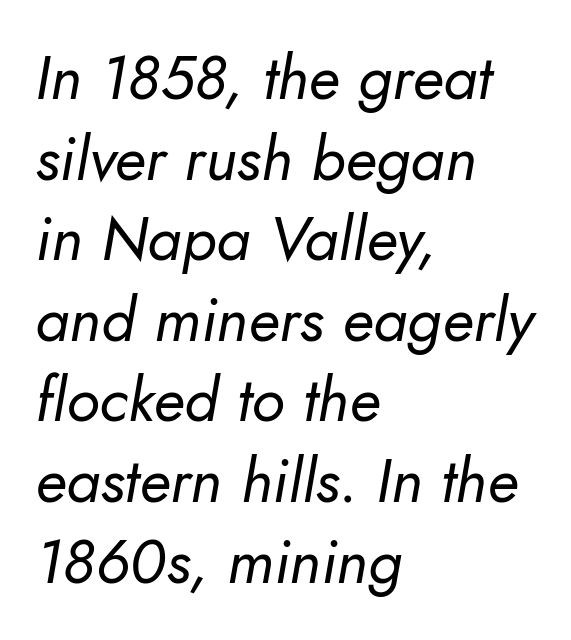
No word sits above an underline. In terms of leading, this rendering sits right in the middle. Think of a printed novel: that variable character pitch is what you see here. This rendering uses left alignment, leaving the right contour irregular. Words appear dense and cohesive because spacing is normal. The specimen reads as italic at a glance.
